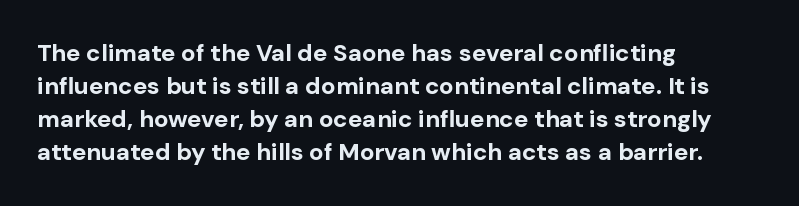
The image shows 24 px bold type, upright; set left-aligned, normal line spacing (1.38x), normal letter spacing, not underlined.
